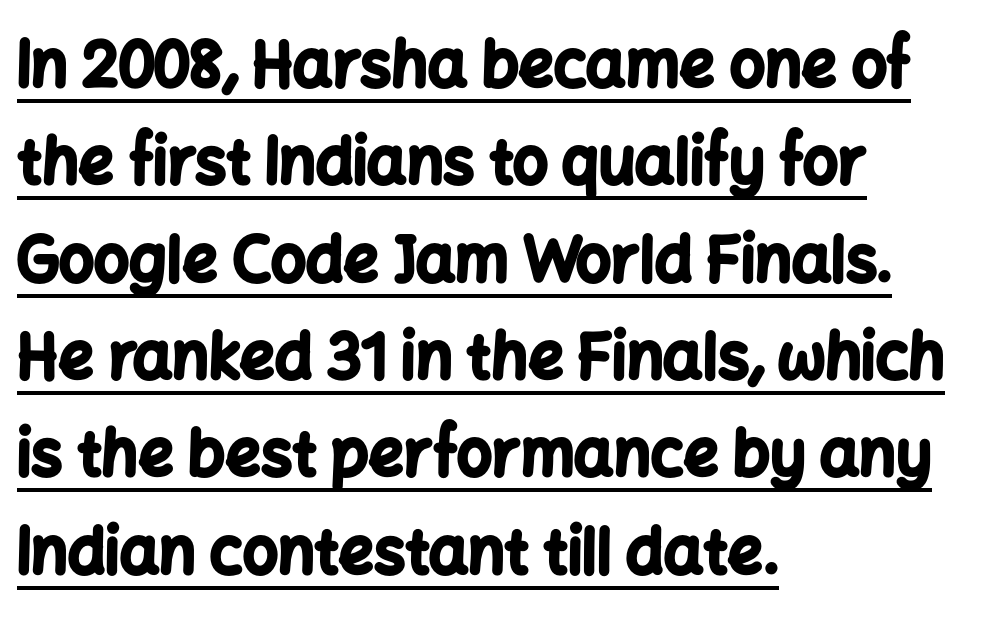
The image shows 62 px bold sans-serif type, upright; set left-aligned, normal line spacing (1.57x), normal letter spacing, underlined; low stroke contrast and a medium x-height.
